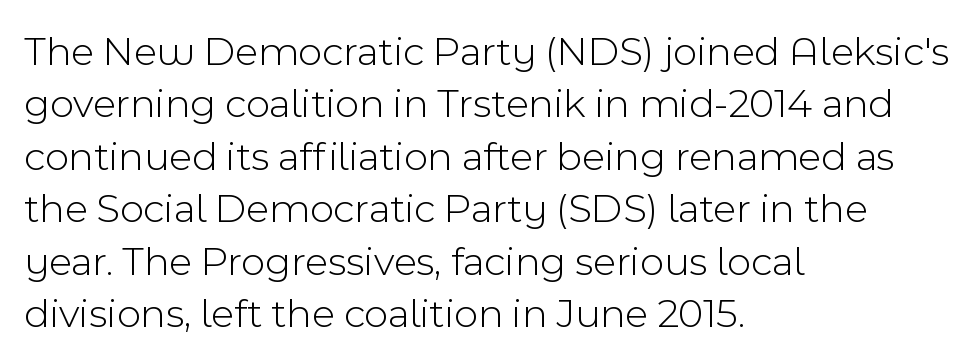
{"serif": "no", "italic": "no", "bold": "no", "weight": "light", "width": "normal", "x_height": "medium", "monospaced": "no", "underline": "no", "align": "left", "line_spacing": "normal", "line_spacing_ratio": 1.25, "letter_spacing": "normal", "letter_spacing_em": 0.0, "glyph_px": 42}
